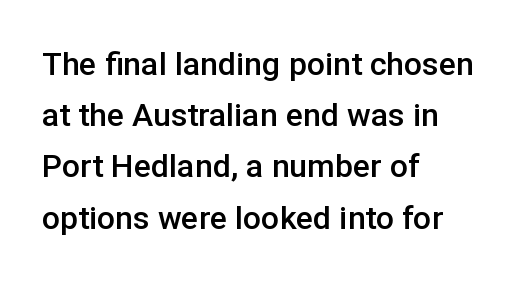
The image shows 32 px semibold sans-serif type, upright; set left-aligned, normal line spacing (1.6x), normal letter spacing, not underlined; low stroke contrast and a medium x-height.
